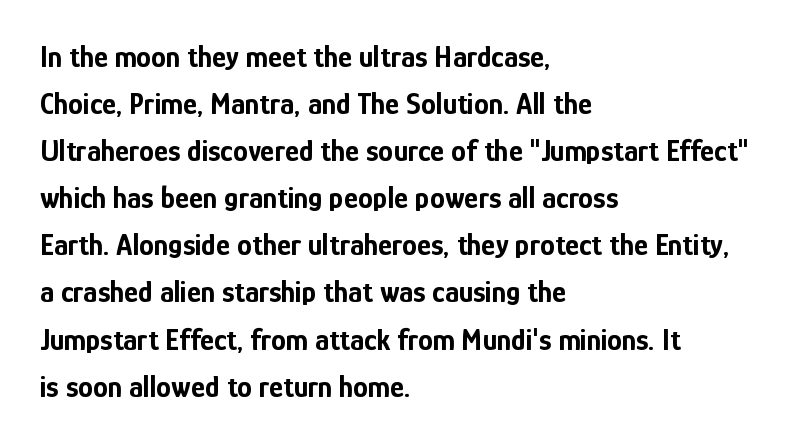
The image shows 30 px bold, condensed sans-serif type, upright; set left-aligned, normal line spacing (1.57x), normal letter spacing, not underlined; low stroke contrast and a medium x-height.
